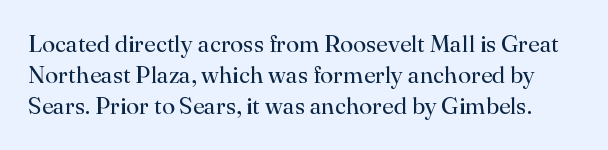
The image shows 24 px text type, upright; set normal line spacing (1.3x), normal letter spacing, not underlined.
